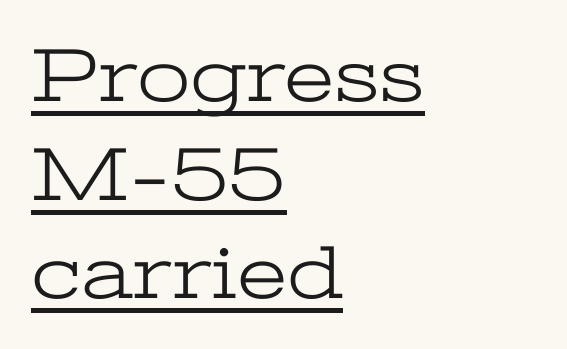
Q: Is the text bold? A: No.
Q: Is the text italic (slanted)? A: No, it is upright.
Q: Is the typeface a serif or a sans-serif typeface? A: Serif.
Q: Is the text underlined? A: Yes.
Q: How is the paragraph aligned? A: Left-aligned.
Q: Is the spacing between letters normal or unusually wide? A: Normal.
Q: Is the spacing between lines tight, normal or loose? A: Normal.
Q: Width (condensed, normal, or wide)? A: Wide.
Q: Stroke contrast? A: Low.
Q: x-height? A: Medium.
Q: Monospaced? A: No.
